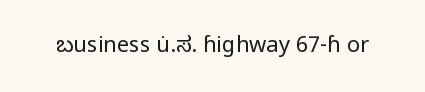
The space directly below the letters is spotless. Quick note: not italic, upright. The line texture is even and compact thanks to regular tracking. These glyphs show unthickened strokes, regular width or finer.
